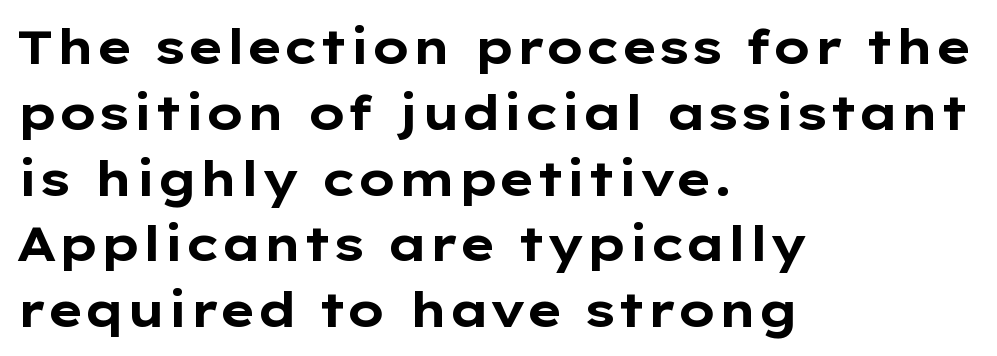
The characters display no serif detailing; their extremities are plain. Here the glyphs are tracked normally, forming tight word shapes. Lines of text with bare space underneath. Every row of glyphs begins at an identical x-position on the left. Is this a fixed-width face? No — the glyphs have proportional, varying widths.
